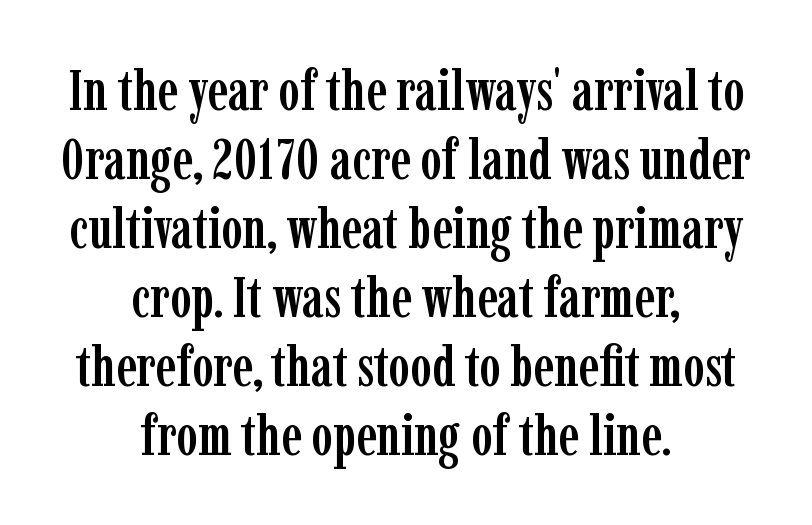
The image shows 57 px condensed serif type, upright; set centered, line spacing 1.21x, normal letter spacing, not underlined; low stroke contrast and a medium x-height.
